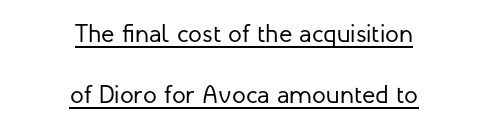
The image shows 25 px text type, upright; set centered, loose line spacing (2.44x), normal letter spacing, underlined.
